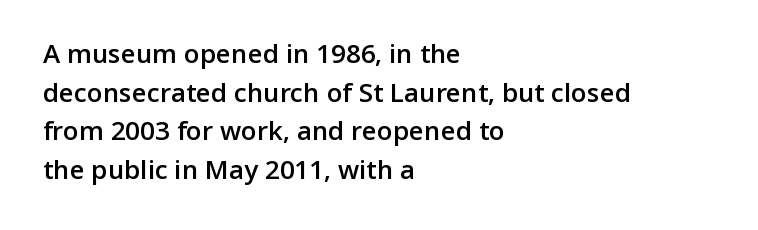
The image shows 26 px text type, upright; set left-aligned, normal line spacing (1.49x), normal letter spacing, not underlined.
